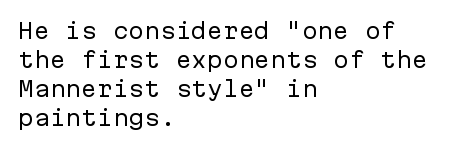
{"italic": "no", "bold": "no", "underline": "no", "align": "left", "line_spacing": "normal", "line_spacing_ratio": 1.38, "letter_spacing": "normal", "letter_spacing_em": 0.0, "glyph_px": 21}
